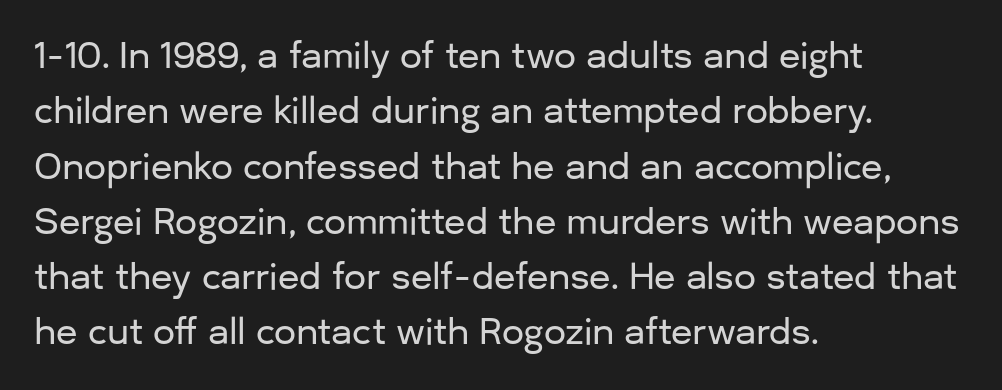
Posture: straight, roman, zero tilt. Stroke terminals: plain, sans-serif. Leading: standard. The rendering uses natural spacing where letterforms have individual widths. Is the letter spacing exaggerated? No — it looks like the ordinary default. The rag falls on the right side of this text block.
